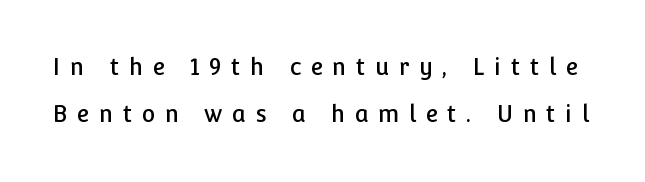
The image shows 23 px text type, upright; set loose line spacing (2.06x), unusually wide letter spacing (+0.41 em), not underlined.
